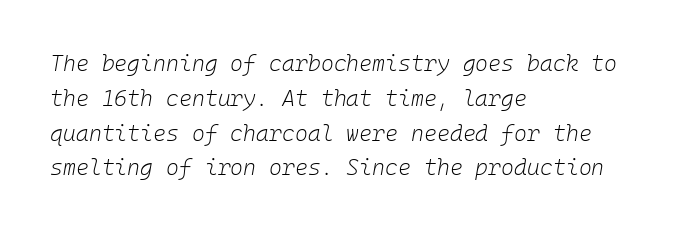
{"italic": "yes", "lean": "right", "slant_degrees": 10, "bold": "no", "underline": "no", "align": "left", "line_spacing": "normal", "line_spacing_ratio": 1.58, "letter_spacing": "normal", "letter_spacing_em": 0.0, "glyph_px": 22}
